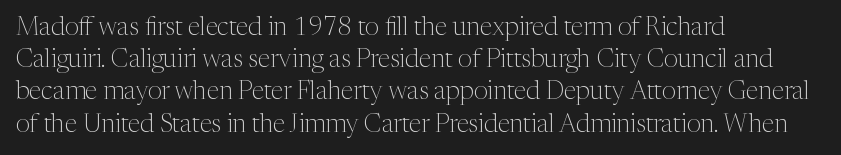
These lines keep a tight, regular rhythm from letter to letter. This sample is left-justified, so line endings fall wherever the words run out. The space between consecutive lines is moderate. Do the letters lean? They stand straight. The passage shown is not underscored anywhere. Stems and bowls with no extra thickness — not bold.
